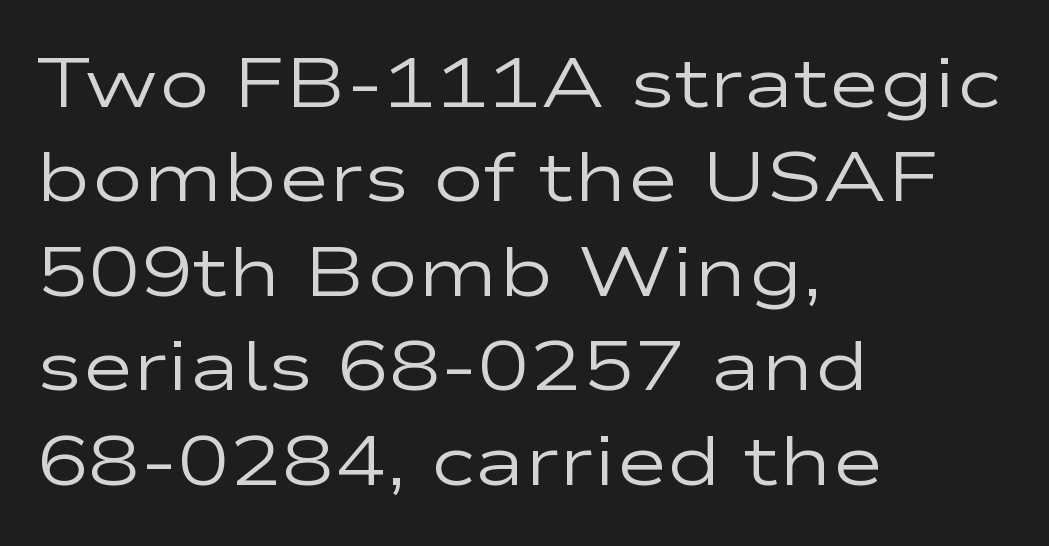
{"serif": "no", "italic": "no", "bold": "no", "weight": "regular", "width": "wide", "stroke_contrast": "low", "x_height": "medium", "monospaced": "no", "underline": "no", "align": "left", "line_spacing": "normal", "line_spacing_ratio": 1.35, "letter_spacing": "normal", "letter_spacing_em": 0.0, "glyph_px": 70}
